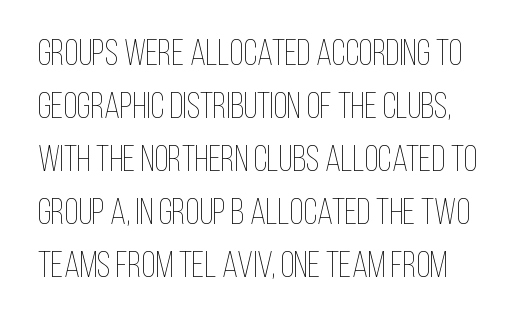
The image shows 36 px thin, condensed type, upright; set normal line spacing (1.47x), normal letter spacing, not underlined; low stroke contrast and a large x-height.
